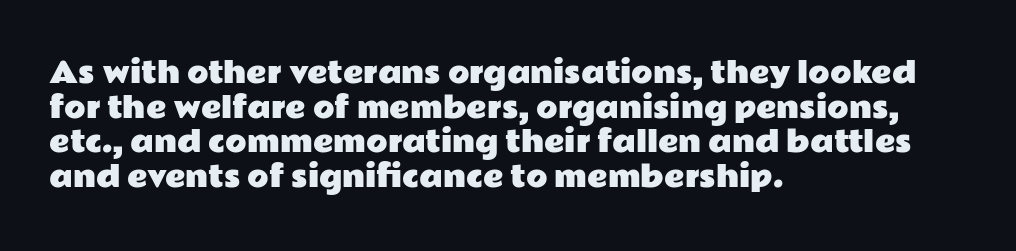
{"serif": "no", "italic": "no", "width": "wide", "stroke_contrast": "low", "x_height": "medium", "monospaced": "no", "underline": "no", "align": "left", "line_spacing_ratio": 1.24, "letter_spacing": "normal", "letter_spacing_em": 0.0, "glyph_px": 28}
